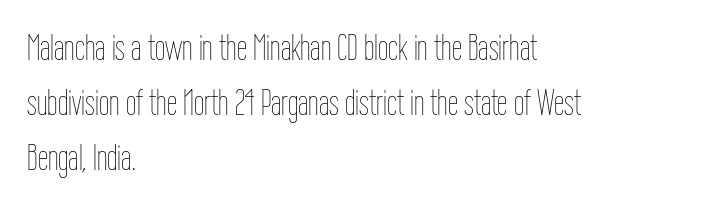
{"italic": "no", "bold": "no", "weight": "thin", "width": "condensed", "stroke_contrast": "low", "x_height": "medium", "monospaced": "no", "underline": "no", "align": "left", "line_spacing": "normal", "line_spacing_ratio": 1.49, "letter_spacing": "normal", "letter_spacing_em": 0.0, "glyph_px": 37}
